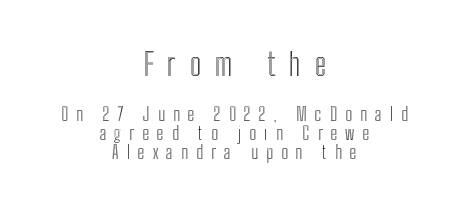
The image shows 31 px condensed type, upright; set centered, tight line spacing (1.06x), unusually wide letter spacing (+0.45 em), not underlined; the first (top) block is 1.72x larger; a medium x-height.
